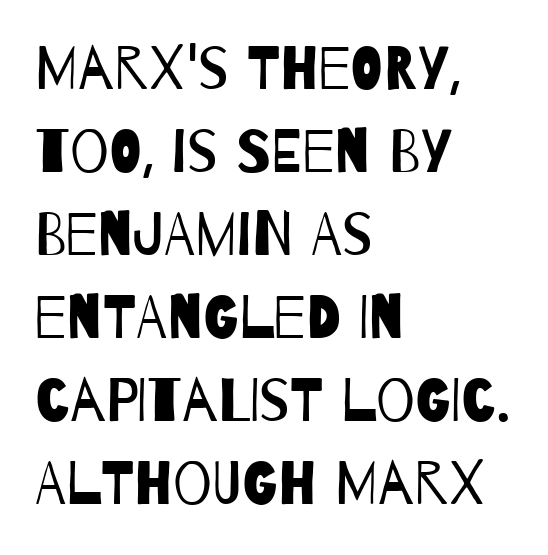
The lines sit at an ordinary, default distance from one another. Heft: none added — not bold. This rendering leaves character spacing at its baseline value. The compositor pushed each line to the left boundary. Is this a fixed-width face? No — the glyphs have proportional, varying widths.
